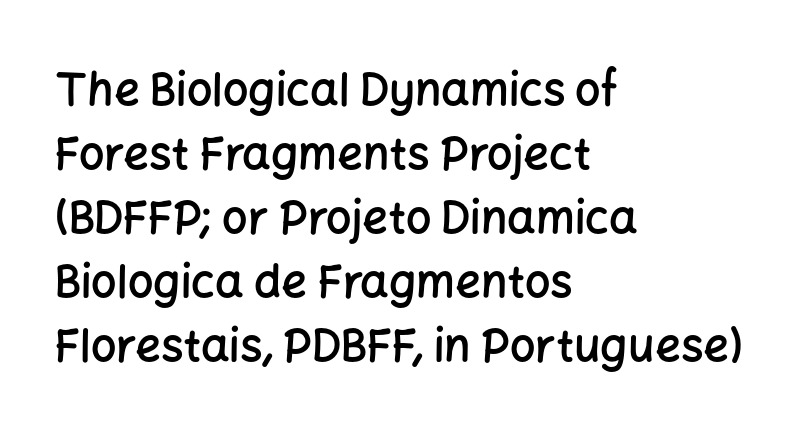
Q: Is the text bold? A: Semi-bold.
Q: Is the text italic (slanted)? A: No, it is upright.
Q: Is the typeface a serif or a sans-serif typeface? A: Sans-serif.
Q: Is the text underlined? A: No.
Q: How is the paragraph aligned? A: Left-aligned.
Q: Is the spacing between letters normal or unusually wide? A: Normal.
Q: Is the spacing between lines tight, normal or loose? A: Normal.
Q: Width (condensed, normal, or wide)? A: Normal.
Q: Stroke contrast? A: Low.
Q: x-height? A: Medium.
Q: Monospaced? A: No.
